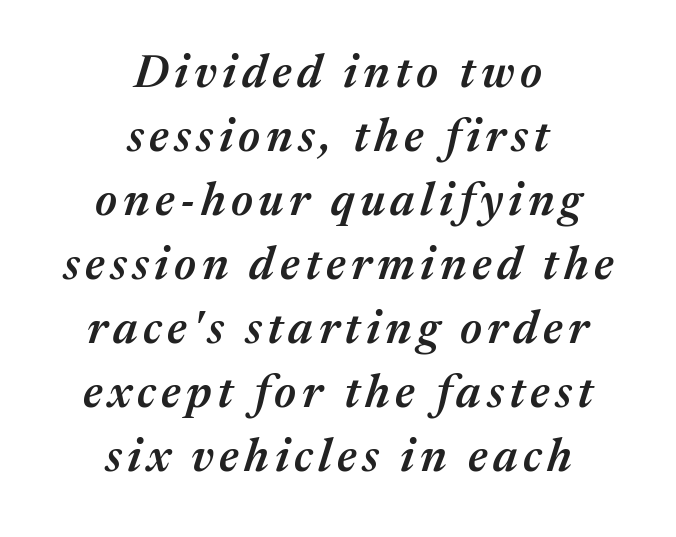
{"italic": "yes", "lean": "right", "slant_degrees": 17, "bold": "semi", "weight": "semibold", "width": "normal", "stroke_contrast": "medium", "x_height": "medium", "monospaced": "no", "underline": "no", "align": "center", "line_spacing": "normal", "line_spacing_ratio": 1.39, "glyph_px": 46}
